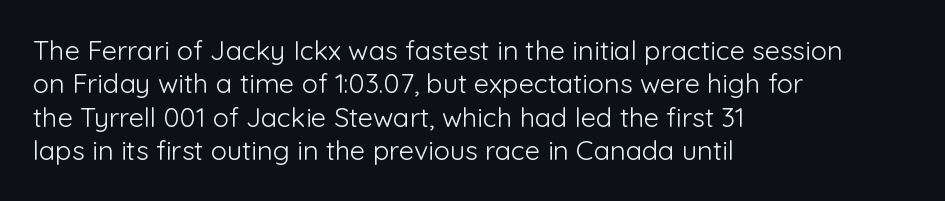
Q: Is the text bold? A: No.
Q: Is the text italic (slanted)? A: No, it is upright.
Q: Is the text underlined? A: No.
Q: How is the paragraph aligned? A: Left-aligned.
Q: Is the spacing between letters normal or unusually wide? A: Normal.
